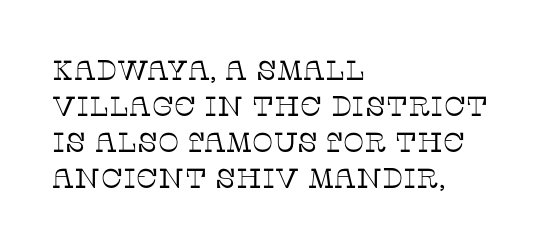
The image shows 28 px thin serif type, upright; set left-aligned, normal line spacing (1.28x), normal letter spacing, not underlined; low stroke contrast and a large x-height.
